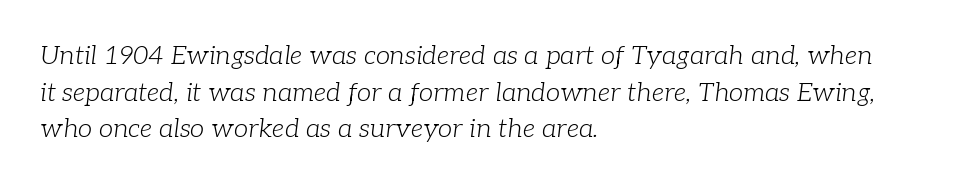
{"italic": "yes", "lean": "right", "slant_degrees": 7, "bold": "no", "underline": "no", "align": "left", "line_spacing": "normal", "line_spacing_ratio": 1.41, "letter_spacing": "normal", "letter_spacing_em": 0.0, "glyph_px": 26}
